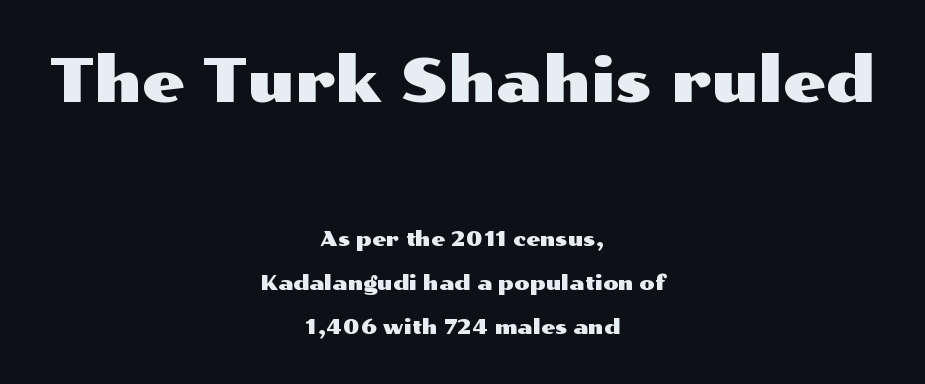
You could not count columns in this text — the font is proportionally spaced. You could call the tracking neutral — neither tight nor loose. Posture: straight, roman, zero tilt. Leading is clearly above the norm, producing a sparse column. The composition opens big and finishes small. Teacher's note: observe the equal gaps on both sides — that is centered alignment.
